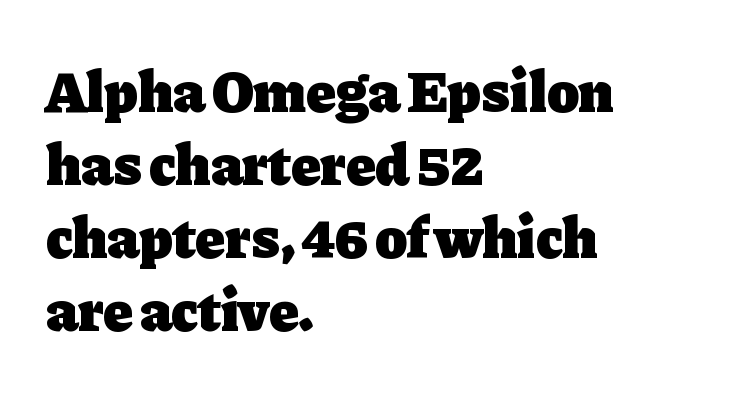
The image shows 59 px heavy serif type, upright; set left-aligned, line spacing 1.24x, normal letter spacing, not underlined; low stroke contrast and a medium x-height.
